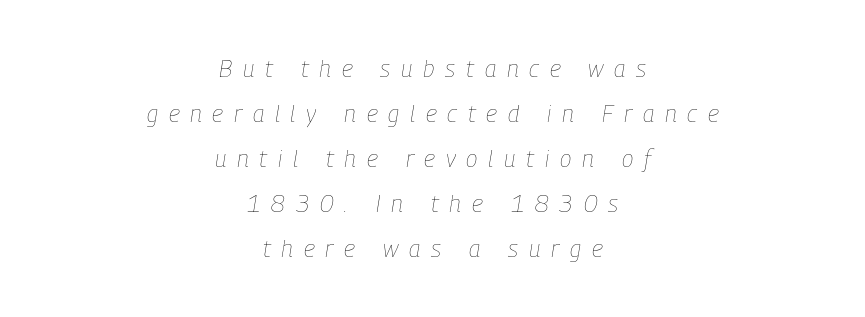
The image shows 24 px text type, italic (leaning right); set centered, line spacing 1.88x, unusually wide letter spacing (+0.45 em), not underlined.
